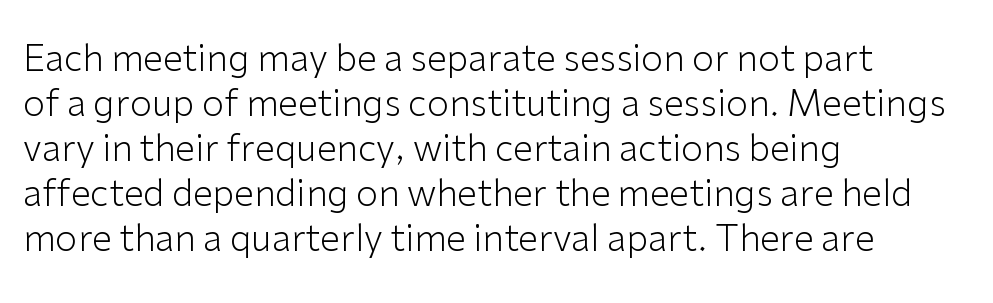
{"serif": "no", "italic": "no", "bold": "no", "weight": "light", "width": "normal", "stroke_contrast": "low", "x_height": "medium", "monospaced": "no", "underline": "no", "align": "left", "line_spacing": "normal", "line_spacing_ratio": 1.25, "letter_spacing": "normal", "letter_spacing_em": 0.0, "glyph_px": 36}
